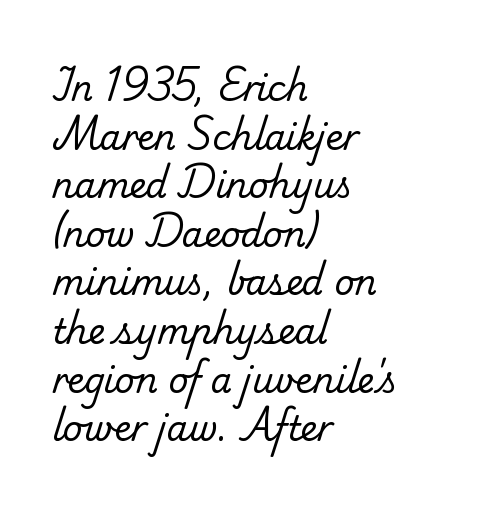
Q: Is the text bold? A: No.
Q: Is the typeface a serif or a sans-serif typeface? A: Serif.
Q: Is the text underlined? A: No.
Q: How is the paragraph aligned? A: Left-aligned.
Q: Is the spacing between letters normal or unusually wide? A: Normal.
Q: Is the spacing between lines tight, normal or loose? A: Normal.
Q: Width (condensed, normal, or wide)? A: Normal.
Q: Stroke contrast? A: Low.
Q: x-height? A: Small.
Q: Monospaced? A: No.
